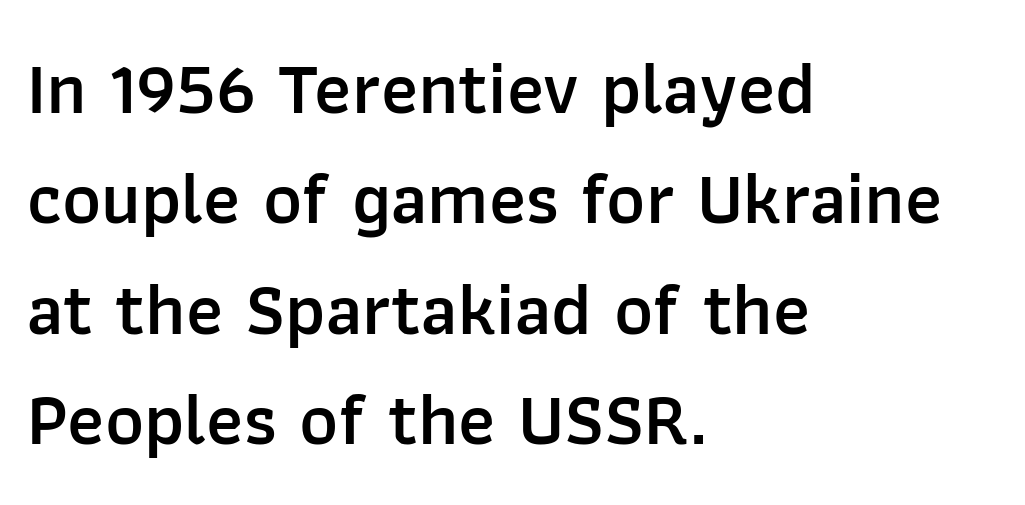
Q: Is the text bold? A: Semi-bold.
Q: Is the text italic (slanted)? A: No, it is upright.
Q: Is the typeface a serif or a sans-serif typeface? A: Sans-serif.
Q: Is the text underlined? A: No.
Q: How is the paragraph aligned? A: Left-aligned.
Q: Is the spacing between letters normal or unusually wide? A: Normal.
Q: Is the spacing between lines tight, normal or loose? A: Normal.
Q: Width (condensed, normal, or wide)? A: Normal.
Q: Stroke contrast? A: Low.
Q: x-height? A: Medium.
Q: Monospaced? A: No.
